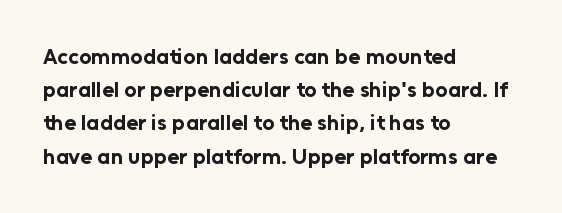
Leading matches the norm, producing a regular column. The area under the type is left untouched. Does extra space separate the letters? No, they use regular spacing. These lines were composed using upright roman letters.
